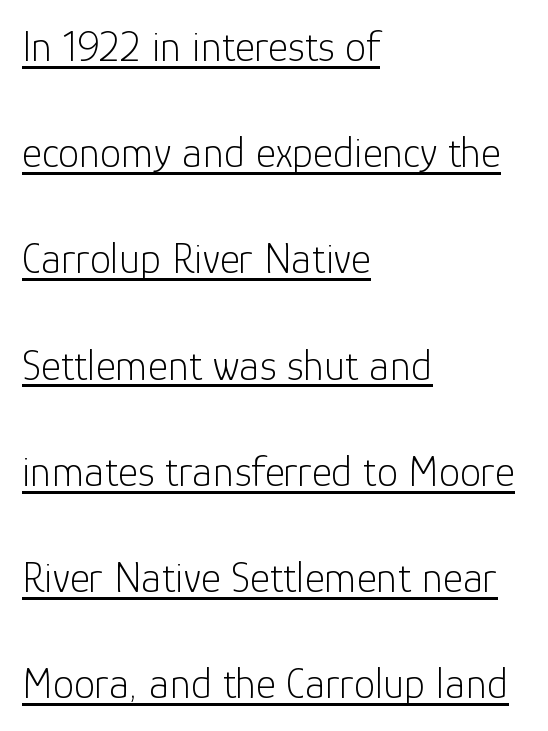
Q: Is the text bold? A: No.
Q: Is the text italic (slanted)? A: No, it is upright.
Q: Is the typeface a serif or a sans-serif typeface? A: Sans-serif.
Q: Is the text underlined? A: Yes.
Q: How is the paragraph aligned? A: Left-aligned.
Q: Is the spacing between letters normal or unusually wide? A: Normal.
Q: Is the spacing between lines tight, normal or loose? A: Loose.
Q: Width (condensed, normal, or wide)? A: Normal.
Q: Stroke contrast? A: Low.
Q: x-height? A: Medium.
Q: Monospaced? A: No.
